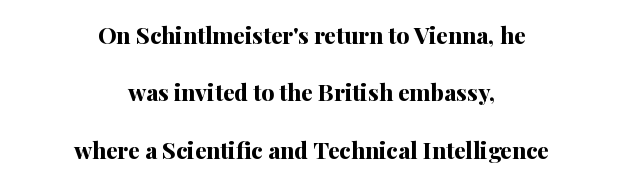
The image shows 23 px bold type, upright; set centered, loose line spacing (2.49x), normal letter spacing, not underlined.
